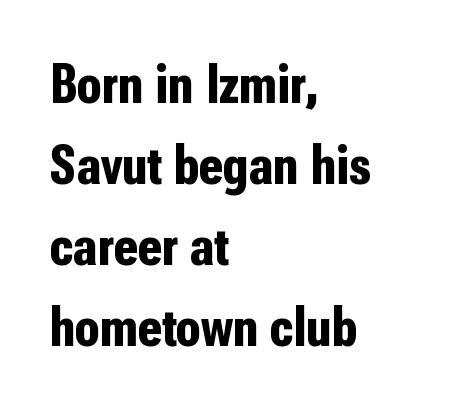
This is the regular roman posture of the typeface. In terms of weight, the rendering is a true, heavy bold. This sample has the flowing, uneven cadence of proportional lettering. The passage is arranged the way most books set body copy — flush left. Summary of vertical rhythm: regular, with standard interline spacing. The space beneath each line is pristine and unruled.
